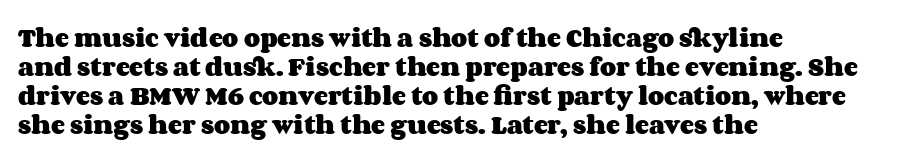
{"italic": "no", "bold": "yes", "underline": "no", "align": "left", "line_spacing": "normal", "line_spacing_ratio": 1.38, "letter_spacing": "normal", "letter_spacing_em": 0.0, "glyph_px": 21}
